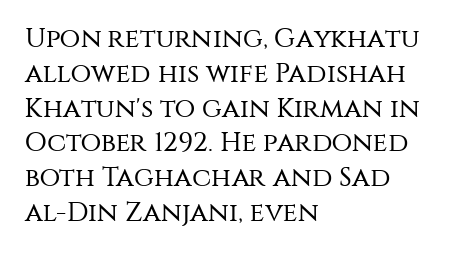
{"italic": "no", "bold": "no", "underline": "no", "align": "left", "line_spacing": "normal", "line_spacing_ratio": 1.29, "letter_spacing": "normal", "letter_spacing_em": 0.0, "glyph_px": 27}
